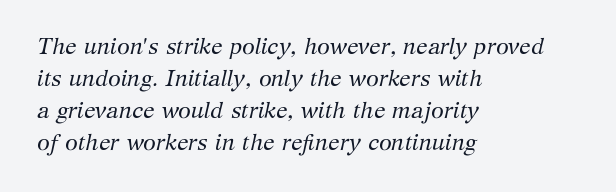
Q: Is the text bold? A: No.
Q: Is the text italic (slanted)? A: Yes, it leans right by about 12 degrees.
Q: Is the text underlined? A: No.
Q: How is the paragraph aligned? A: Left-aligned.
Q: Is the spacing between letters normal or unusually wide? A: Normal.
Q: Is the spacing between lines tight, normal or loose? A: Normal.
